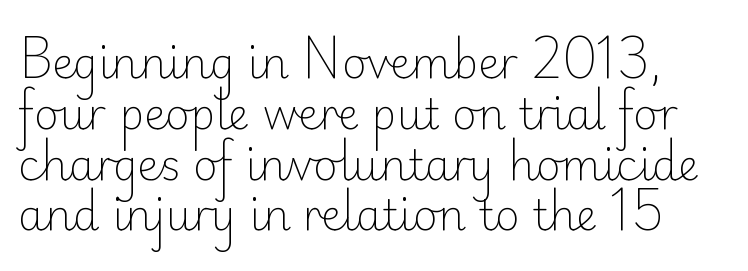
Q: Is the text bold? A: No.
Q: Is the text italic (slanted)? A: No, it is upright.
Q: Is the typeface a serif or a sans-serif typeface? A: Sans-serif.
Q: Is the text underlined? A: No.
Q: Is the spacing between letters normal or unusually wide? A: Normal.
Q: Width (condensed, normal, or wide)? A: Normal.
Q: Stroke contrast? A: Low.
Q: x-height? A: Small.
Q: Monospaced? A: No.
